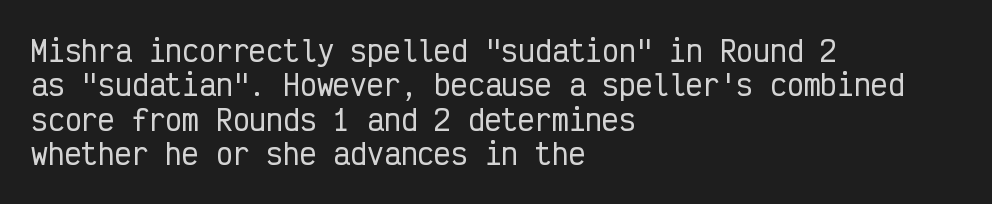
The image shows 28 px condensed sans-serif type, upright, monospaced; set left-aligned, line spacing 1.23x, normal letter spacing, not underlined; low stroke contrast and a medium x-height.
